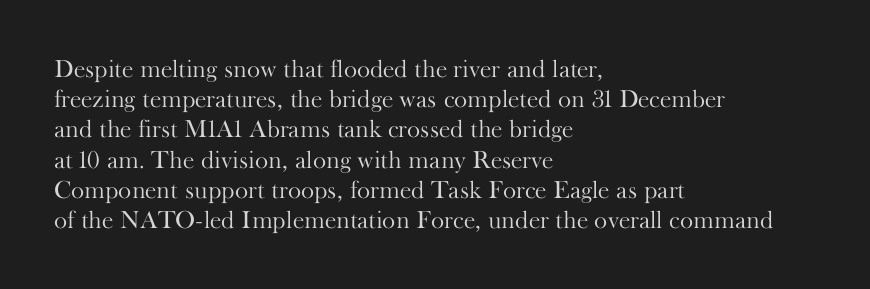
In terms of posture, this sample is upright. The rendering keeps characters at their native spacing. Caption: face not bold, strokes unweighted. The string is rendered with underlining switched off. Horizontal alignment here is leftward, the default for most running prose.
